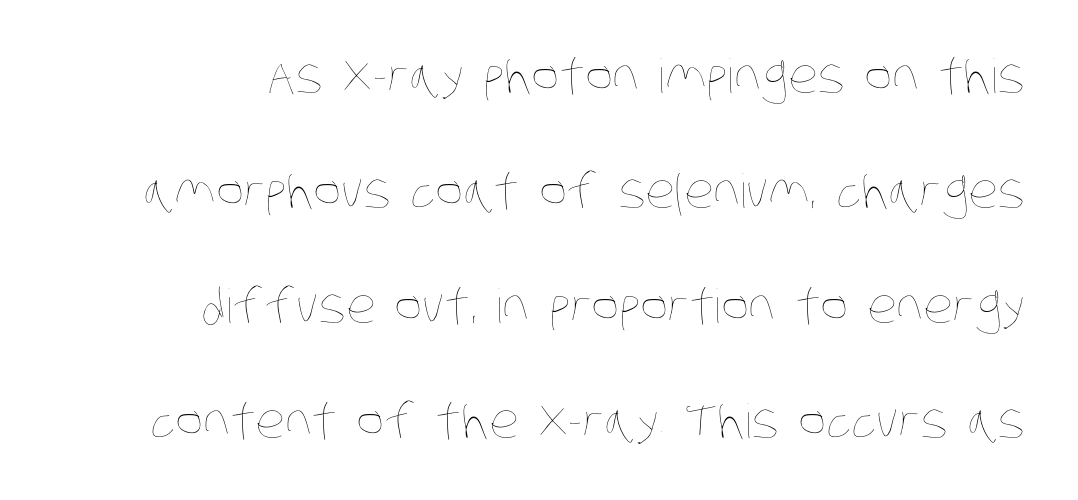
The image shows 47 px thin, condensed type; set right-aligned, loose line spacing (2.45x), normal letter spacing, not underlined; low stroke contrast and a large x-height.
